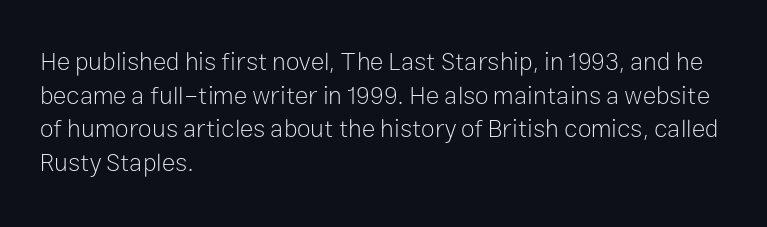
Honestly, there is no underline to notice here at all. When letters stand straight like this, we call the style roman or upright. The passage shown stacks its lines at a standard gap. Horizontal alignment here is leftward, the default for most running prose. Ink coverage per letter is moderate at most.
